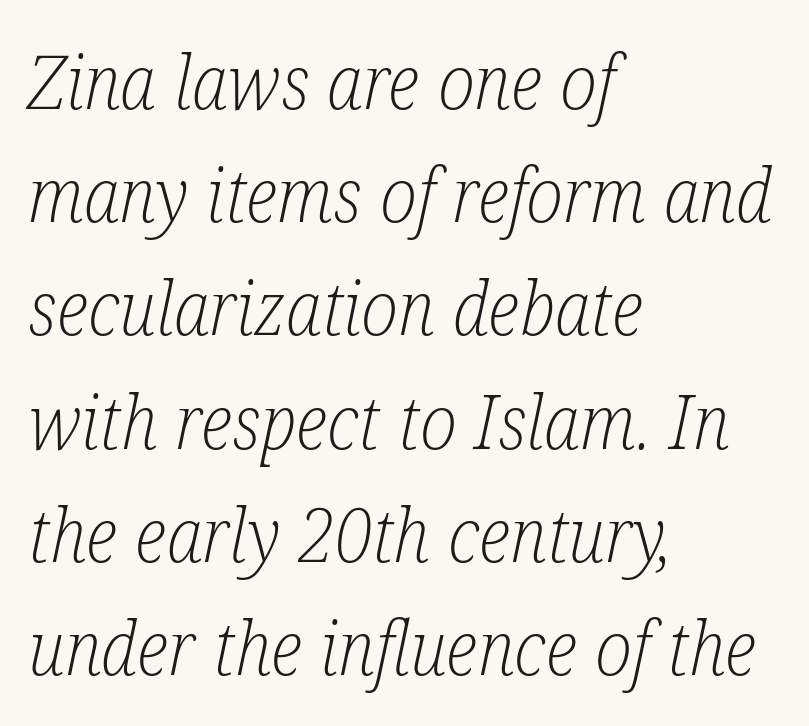
Does extra space separate the letters? No, they use regular spacing. Layout note: lines flush left. The rows are spaced the way most documents space them. Check where the strokes stop: tiny serifs finish them off. This is oblique type, the kind used for emphasis or titles. No word sits above an underline.
